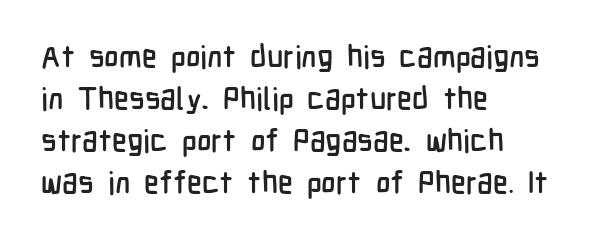
Horizontally, the lines are justified to the leading edge only. When letters stand straight like this, we call the style roman or upright. Spacing between characters is what you'd get straight out of the box. How would I describe the line gaps? Plain and ordinary. Letterform terminals end flat and unadorned throughout the passage.
